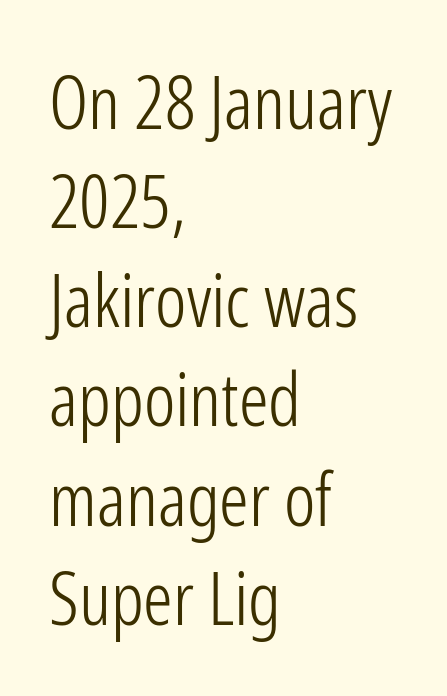
Short note: letters normally spaced. The passage shown is typed in a proportional face where columns would drift. When letters stand straight like this, we call the style roman or upright. Horizontally, the lines are justified to the leading edge only. These glyphs show unthickened strokes, regular width or finer.
